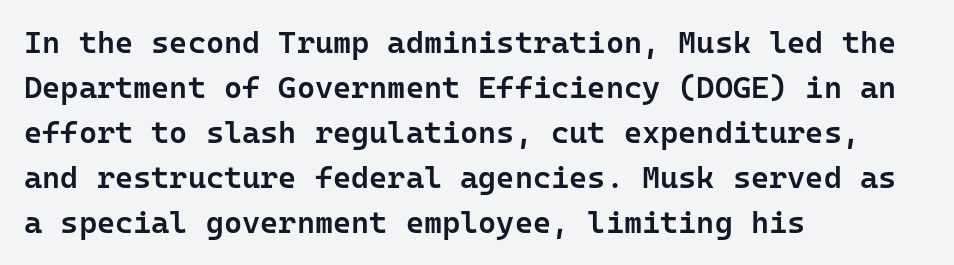
{"serif": "no", "italic": "no", "bold": "semi", "weight": "semibold", "width": "normal", "stroke_contrast": "low", "x_height": "medium", "monospaced": "yes", "underline": "no", "align": "left", "line_spacing": "normal", "line_spacing_ratio": 1.45, "letter_spacing": "normal", "letter_spacing_em": 0.0, "glyph_px": 31}
